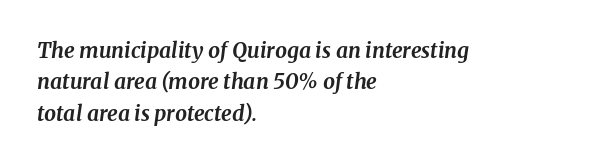
Q: Is the text bold? A: Yes.
Q: Is the text italic (slanted)? A: Yes, it leans right by about 8 degrees.
Q: Is the text underlined? A: No.
Q: How is the paragraph aligned? A: Left-aligned.
Q: Is the spacing between letters normal or unusually wide? A: Normal.
Q: Is the spacing between lines tight, normal or loose? A: Normal.
